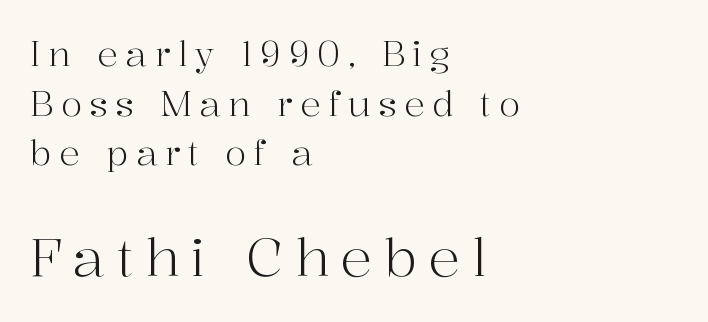
The image shows 53 px light serif type, upright; set left-aligned, normal line spacing (1.42x), unusually wide letter spacing (+0.21 em), not underlined; the second (bottom) block is 1.51x larger; high stroke contrast and a medium x-height.
